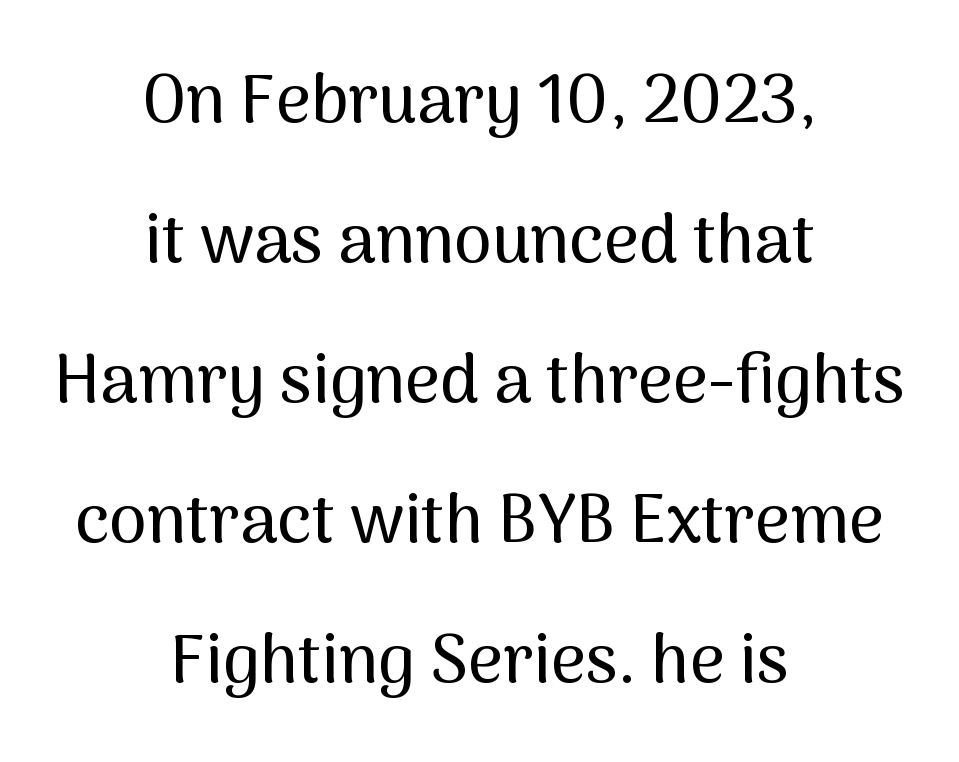
The image shows 68 px sans-serif type, upright; set centered, loose line spacing (2.06x), normal letter spacing, not underlined; medium stroke contrast and a medium x-height.
